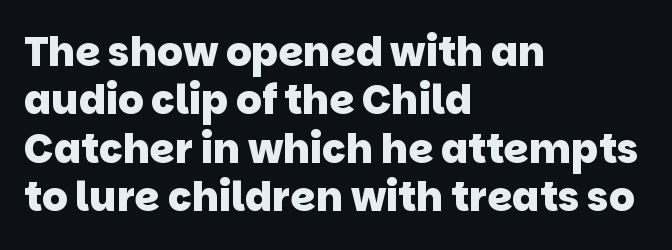
Alignment: flush left. Is the letter spacing exaggerated? No — it looks like the ordinary default. Observe the absence of serifs on each vertical stroke in this sample. Character widths vary here, with narrow letters taking less room than wide ones. How heavy is the stroke? Heavy — this is a bold.
